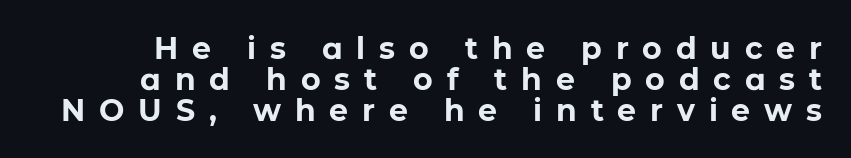
The image shows 30 px bold sans-serif type, upright; set tight line spacing (1.03x), unusually wide letter spacing (+0.46 em), not underlined; low stroke contrast and a medium x-height.
